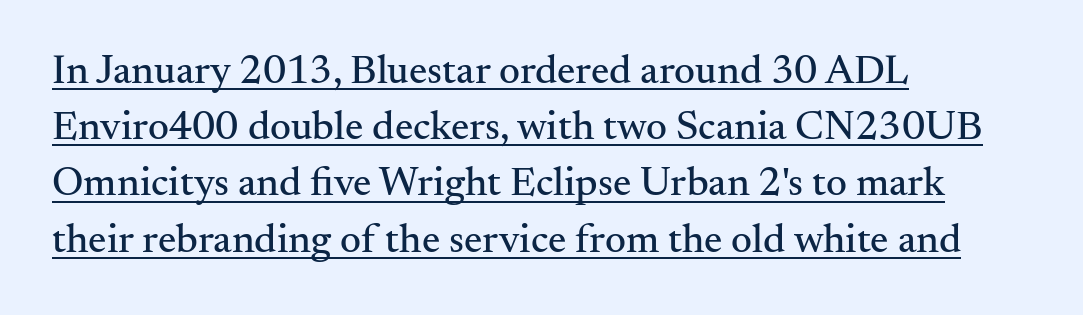
The image shows 41 px serif type, upright; set left-aligned, normal line spacing (1.37x), normal letter spacing, underlined; medium stroke contrast and a small x-height.
